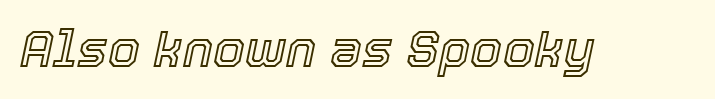
{"italic": "yes", "lean": "right", "slant_degrees": 12, "width": "normal", "x_height": "medium", "monospaced": "no", "underline": "no", "letter_spacing": "normal", "letter_spacing_em": 0.0, "glyph_px": 51}
